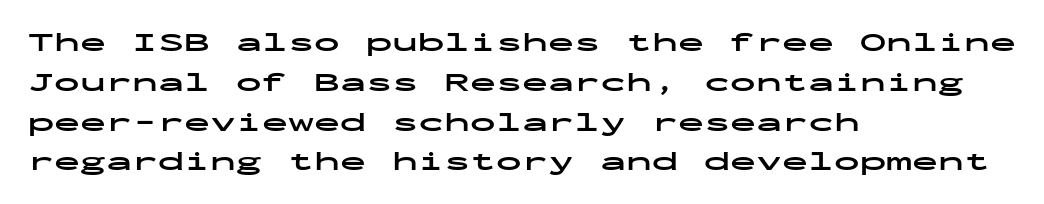
The image shows 26 px bold type, upright; set left-aligned, normal line spacing (1.53x), normal letter spacing, not underlined.
